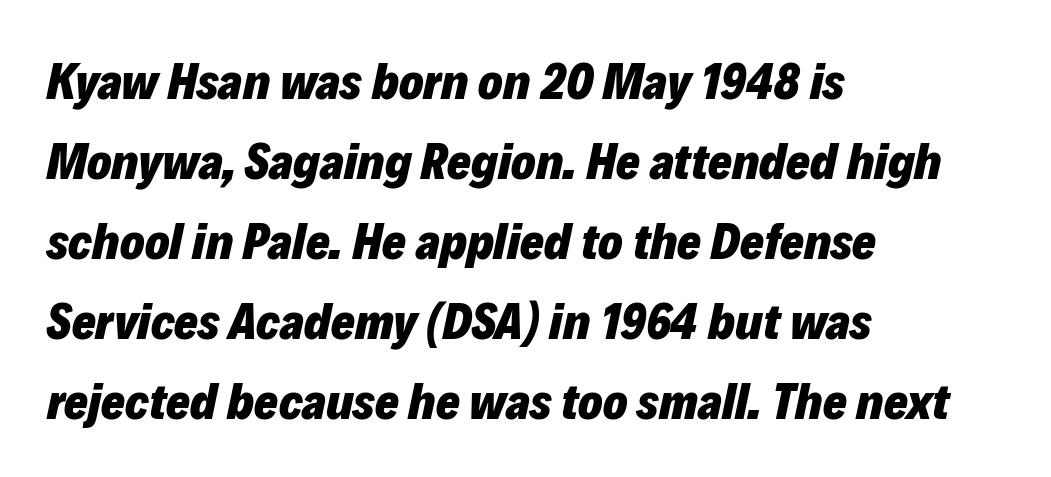
Looking at the ascenders, they clearly lean. Just letters on the line, the space beneath them empty. This sample is left-justified, so line endings fall wherever the words run out. On the weight axis this lands at bold, roughly 700. No extra tracking has been applied to these lines.
